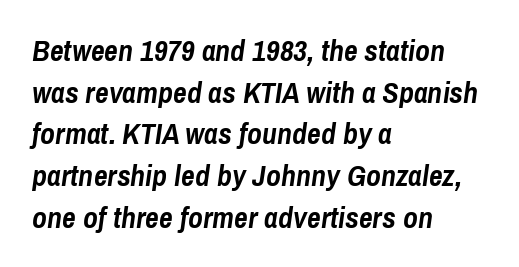
The lines in this sample share a left origin and differ only in where they stop. Descender tails drop into unmarked territory. Normally led — the rows are evenly, conventionally spaced. Is the type slanted? Yes — the strokes lean at a clear angle.
